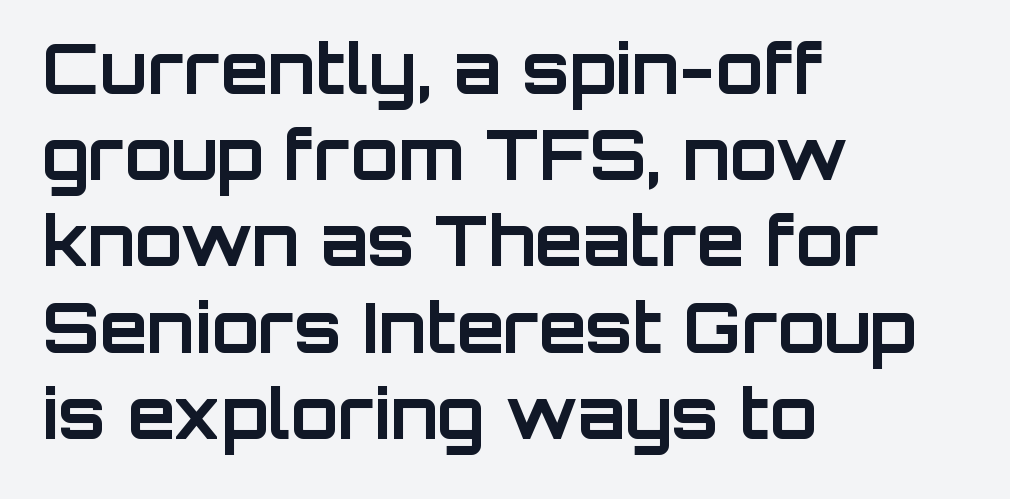
The image shows 69 px bold sans-serif type, upright; set left-aligned, normal line spacing (1.25x), normal letter spacing, not underlined; low stroke contrast and a large x-height.
